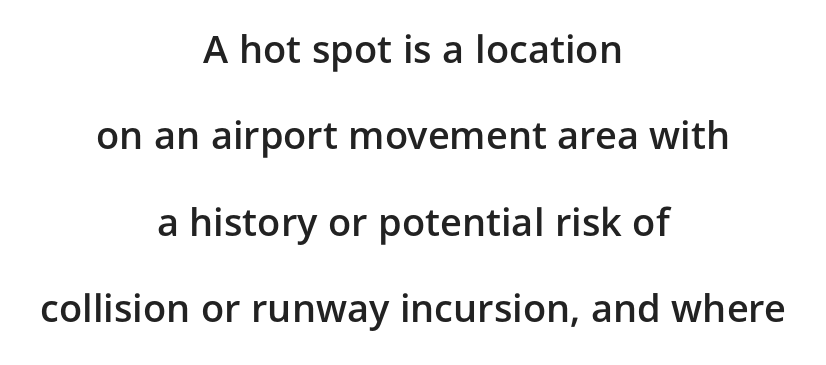
Q: Is the text bold? A: Semi-bold.
Q: Is the text italic (slanted)? A: No, it is upright.
Q: Is the typeface a serif or a sans-serif typeface? A: Sans-serif.
Q: Is the text underlined? A: No.
Q: How is the paragraph aligned? A: Centered.
Q: Is the spacing between letters normal or unusually wide? A: Normal.
Q: Is the spacing between lines tight, normal or loose? A: Loose.
Q: Width (condensed, normal, or wide)? A: Normal.
Q: Stroke contrast? A: Low.
Q: x-height? A: Medium.
Q: Monospaced? A: No.
